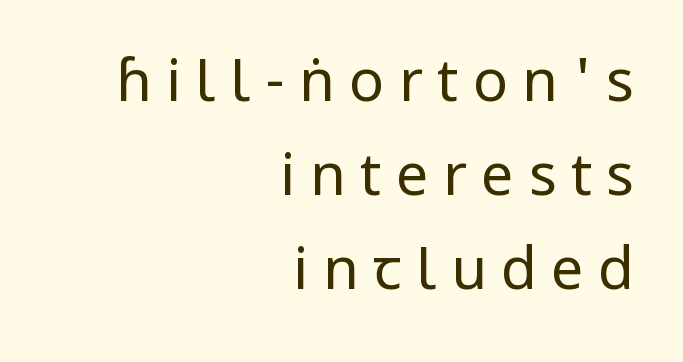
The image shows 58 px regular-weight sans-serif type, upright; set right-aligned, normal line spacing (1.62x), unusually wide letter spacing (+0.25 em), not underlined; low stroke contrast and a medium x-height.
